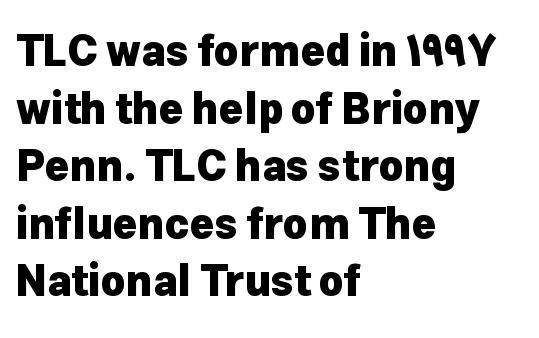
Q: Is the text bold? A: Yes.
Q: Is the text italic (slanted)? A: No, it is upright.
Q: Is the typeface a serif or a sans-serif typeface? A: Sans-serif.
Q: Is the text underlined? A: No.
Q: How is the paragraph aligned? A: Left-aligned.
Q: Is the spacing between letters normal or unusually wide? A: Normal.
Q: Is the spacing between lines tight, normal or loose? A: Normal.
Q: Width (condensed, normal, or wide)? A: Normal.
Q: Stroke contrast? A: Low.
Q: x-height? A: Medium.
Q: Monospaced? A: No.
